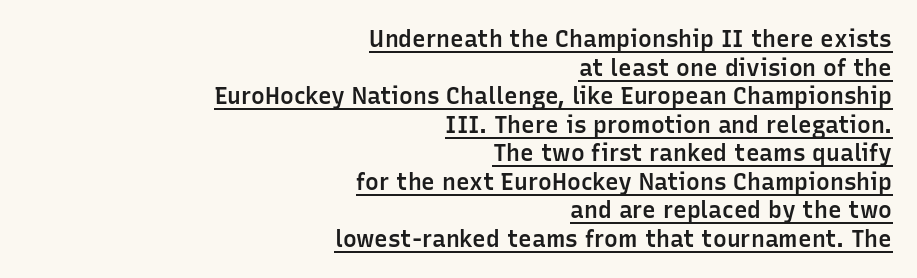
Q: Is the text bold? A: Semi-bold.
Q: Is the text italic (slanted)? A: No, it is upright.
Q: Is the text underlined? A: Yes.
Q: How is the paragraph aligned? A: Right-aligned.
Q: Is the spacing between letters normal or unusually wide? A: Normal.
